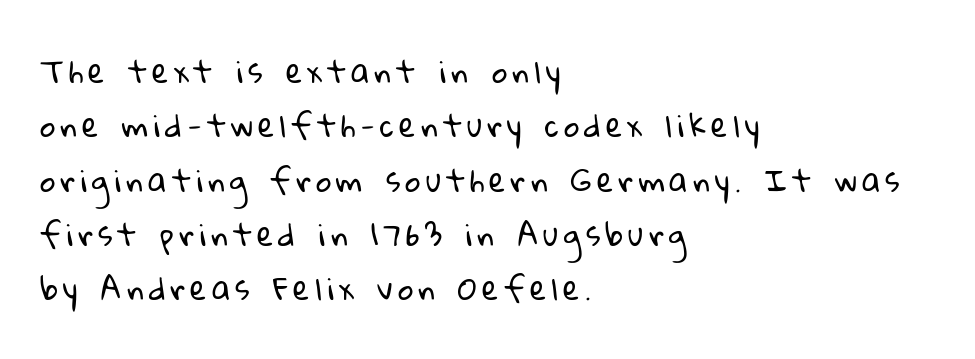
Q: Is the text bold? A: No.
Q: Is the typeface a serif or a sans-serif typeface? A: Sans-serif.
Q: Is the text underlined? A: No.
Q: How is the paragraph aligned? A: Left-aligned.
Q: Width (condensed, normal, or wide)? A: Normal.
Q: Stroke contrast? A: Low.
Q: x-height? A: Medium.
Q: Monospaced? A: No.
